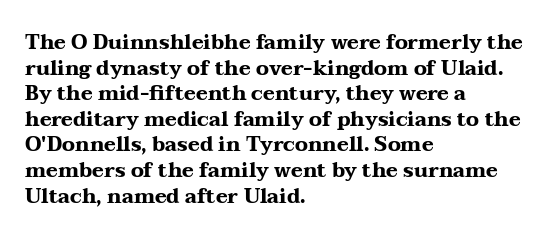
Q: Is the text bold? A: Yes.
Q: Is the text italic (slanted)? A: No, it is upright.
Q: Is the text underlined? A: No.
Q: How is the paragraph aligned? A: Left-aligned.
Q: Is the spacing between letters normal or unusually wide? A: Normal.
Q: Is the spacing between lines tight, normal or loose? A: Normal.
